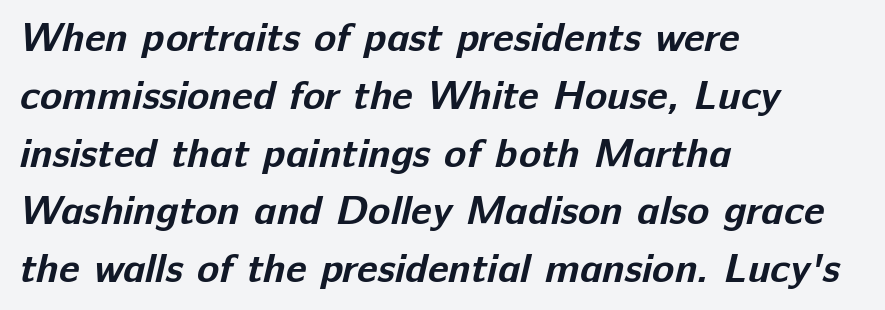
{"serif": "no", "bold": "yes", "weight": "bold", "width": "normal", "stroke_contrast": "low", "x_height": "medium", "monospaced": "no", "underline": "no", "align": "left", "line_spacing": "normal", "line_spacing_ratio": 1.41, "letter_spacing": "normal", "letter_spacing_em": 0.0, "glyph_px": 41}
